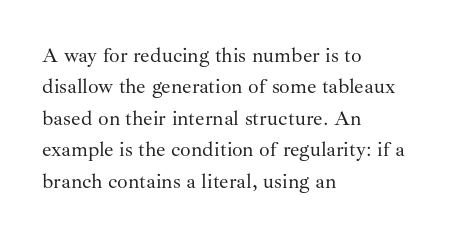
The image shows 21 px text type, upright; set left-aligned, normal line spacing (1.5x), normal letter spacing, not underlined.
